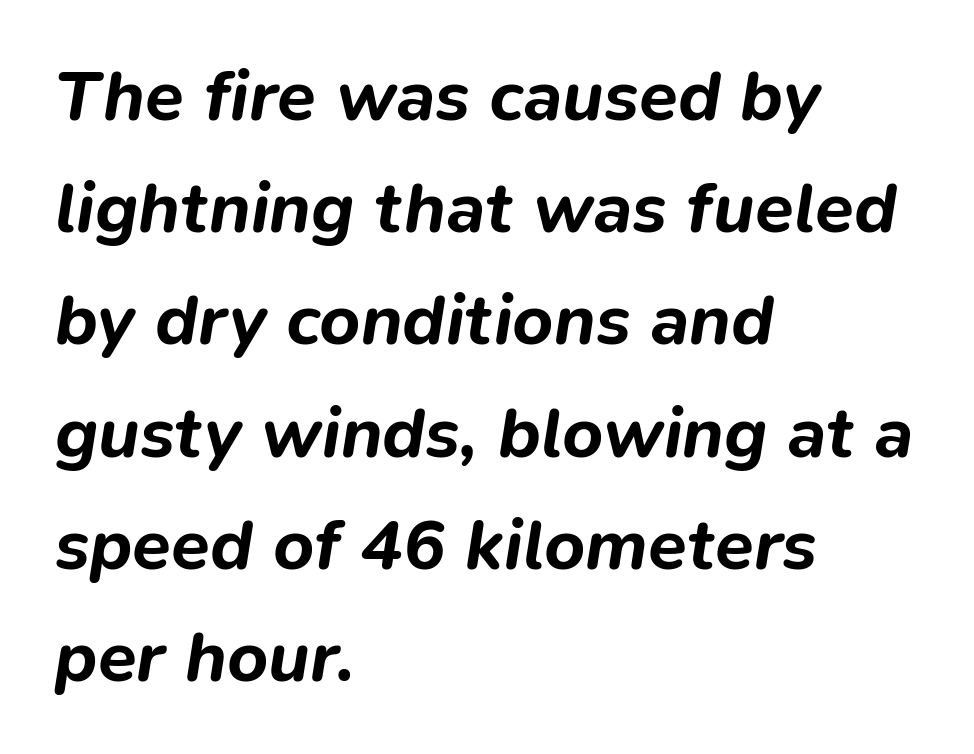
Q: Is the text bold? A: Yes.
Q: Is the text italic (slanted)? A: Yes, it leans right by about 9 degrees.
Q: Is the text underlined? A: No.
Q: How is the paragraph aligned? A: Left-aligned.
Q: Is the spacing between letters normal or unusually wide? A: Normal.
Q: Is the spacing between lines tight, normal or loose? A: Normal.
Q: Width (condensed, normal, or wide)? A: Normal.
Q: Stroke contrast? A: Low.
Q: x-height? A: Medium.
Q: Monospaced? A: No.
